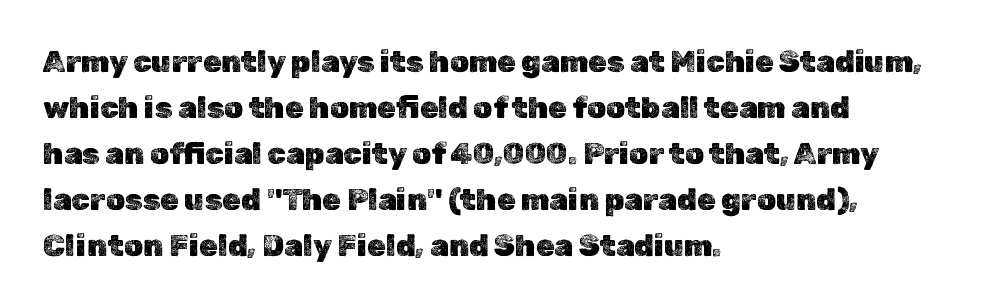
The image shows 30 px text type, upright; set left-aligned, normal line spacing (1.53x), normal letter spacing, not underlined; a medium x-height.
